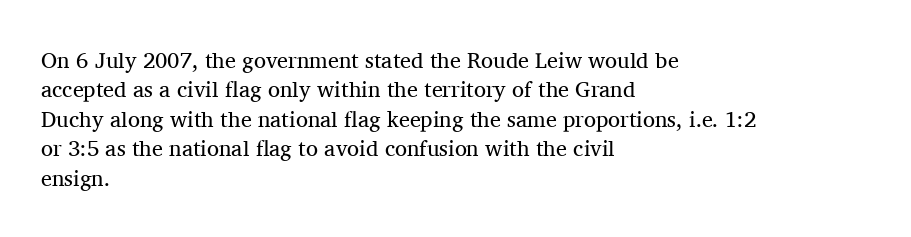
Q: Is the text bold? A: No.
Q: Is the text italic (slanted)? A: No, it is upright.
Q: Is the text underlined? A: No.
Q: How is the paragraph aligned? A: Left-aligned.
Q: Is the spacing between letters normal or unusually wide? A: Normal.
Q: Is the spacing between lines tight, normal or loose? A: Normal.
